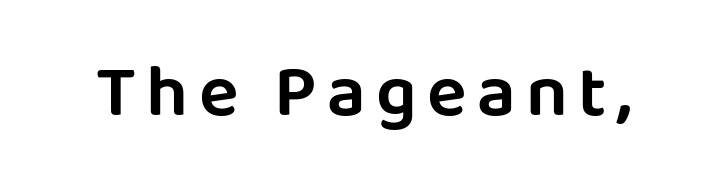
{"serif": "no", "italic": "no", "width": "normal", "stroke_contrast": "low", "x_height": "large", "monospaced": "no", "underline": "no", "glyph_px": 74}
